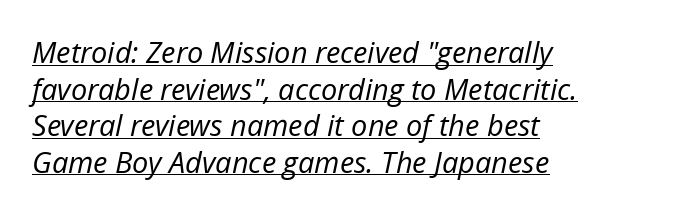
Q: Is the text bold? A: No.
Q: Is the text italic (slanted)? A: Yes, it leans right by about 12 degrees.
Q: Is the text underlined? A: Yes.
Q: How is the paragraph aligned? A: Left-aligned.
Q: Is the spacing between letters normal or unusually wide? A: Normal.
Q: Is the spacing between lines tight, normal or loose? A: Normal.
Q: Width (condensed, normal, or wide)? A: Normal.
Q: Stroke contrast? A: Low.
Q: x-height? A: Medium.
Q: Monospaced? A: No.
